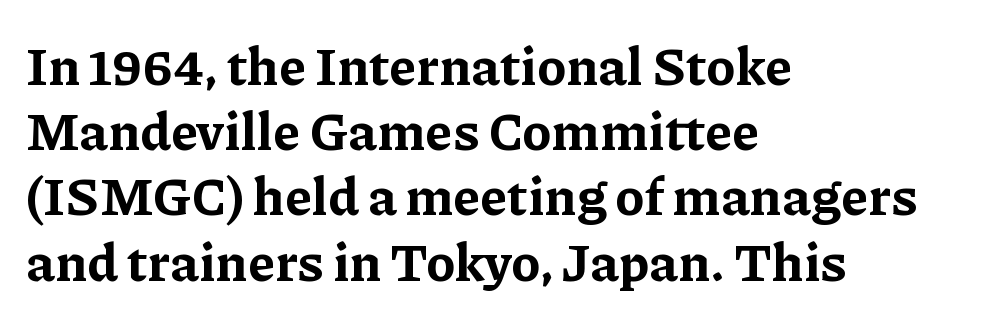
The characters display serif detailing at their extremities. Has an underline been added? It has not. Every row of glyphs begins at an identical x-position on the left. Heavy-handed strokes throughout: this text is bold. It's the straight-up-and-down kind of type. Here the designer chose a conventional face with non-uniform glyph widths.
